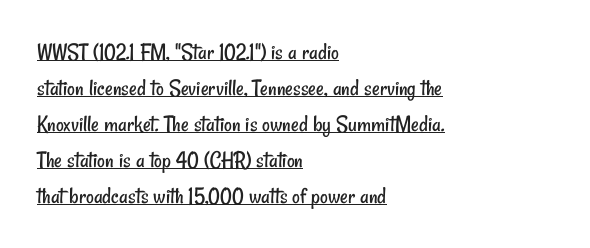
The image shows 24 px text type; set left-aligned, normal line spacing (1.5x), normal letter spacing, underlined.
